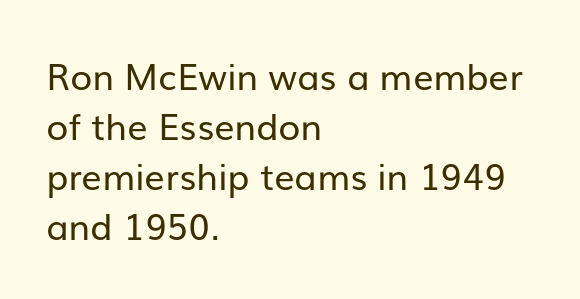
Q: Is the text bold? A: No.
Q: Is the text italic (slanted)? A: No, it is upright.
Q: Is the typeface a serif or a sans-serif typeface? A: Sans-serif.
Q: Is the text underlined? A: No.
Q: How is the paragraph aligned? A: Left-aligned.
Q: Is the spacing between letters normal or unusually wide? A: Normal.
Q: Is the spacing between lines tight, normal or loose? A: Normal.
Q: Width (condensed, normal, or wide)? A: Normal.
Q: Stroke contrast? A: Low.
Q: x-height? A: Medium.
Q: Monospaced? A: No.
